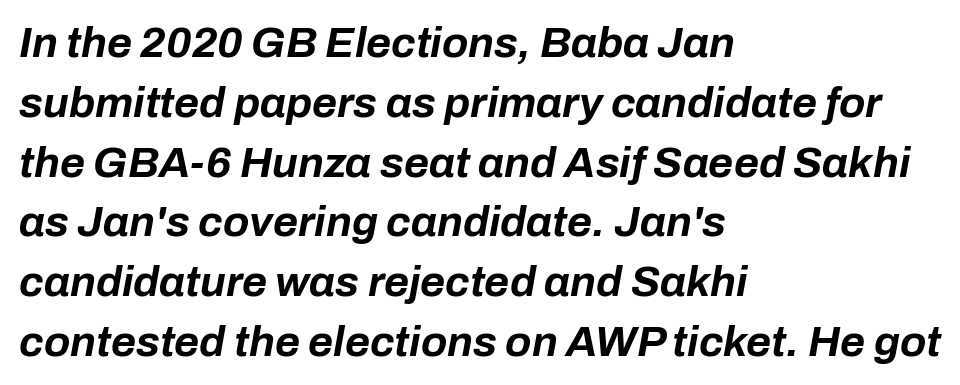
Q: Is the text bold? A: Yes.
Q: Is the text italic (slanted)? A: Yes, it leans right by about 10 degrees.
Q: Is the text underlined? A: No.
Q: How is the paragraph aligned? A: Left-aligned.
Q: Is the spacing between letters normal or unusually wide? A: Normal.
Q: Is the spacing between lines tight, normal or loose? A: Normal.
Q: Width (condensed, normal, or wide)? A: Normal.
Q: Stroke contrast? A: Low.
Q: x-height? A: Medium.
Q: Monospaced? A: No.
